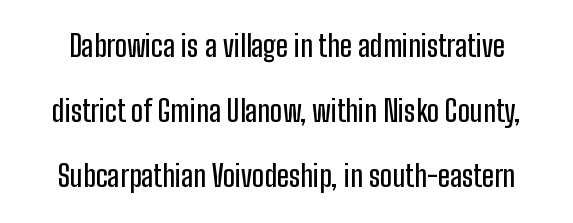
{"serif": "no", "italic": "no", "width": "condensed", "stroke_contrast": "low", "x_height": "medium", "monospaced": "no", "underline": "no", "line_spacing": "loose", "line_spacing_ratio": 2.25, "letter_spacing": "normal", "letter_spacing_em": 0.0, "glyph_px": 29}
